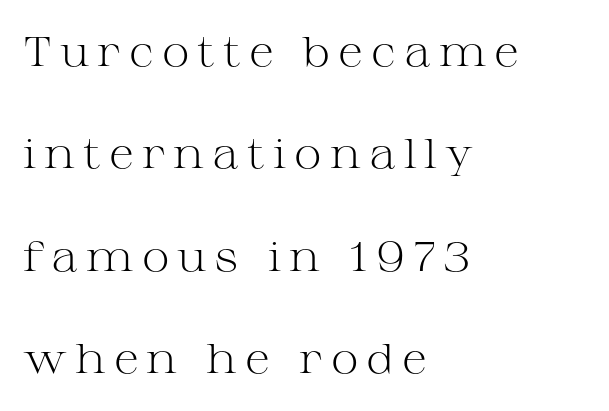
The image shows 42 px light, wide serif type, upright; set left-aligned, loose line spacing (2.44x), not underlined; medium stroke contrast and a medium x-height.
